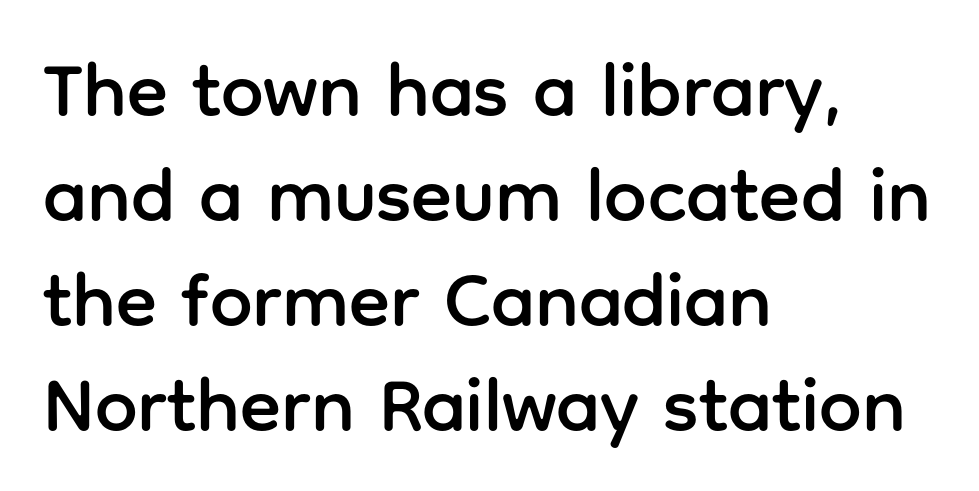
Q: Is the text italic (slanted)? A: No, it is upright.
Q: Is the typeface a serif or a sans-serif typeface? A: Sans-serif.
Q: Is the text underlined? A: No.
Q: How is the paragraph aligned? A: Left-aligned.
Q: Is the spacing between letters normal or unusually wide? A: Normal.
Q: Is the spacing between lines tight, normal or loose? A: Normal.
Q: Width (condensed, normal, or wide)? A: Normal.
Q: Stroke contrast? A: Low.
Q: x-height? A: Medium.
Q: Monospaced? A: No.
